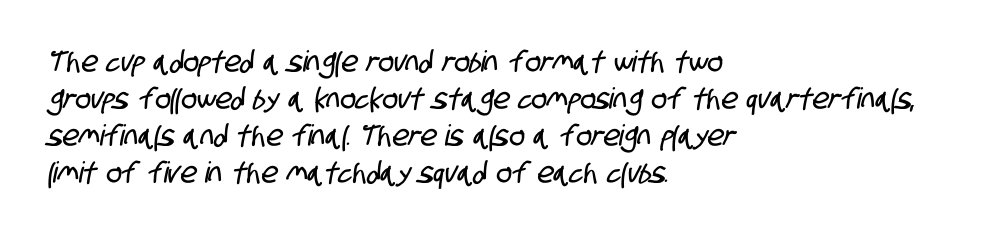
{"serif": "no", "width": "condensed", "stroke_contrast": "low", "x_height": "large", "monospaced": "no", "underline": "no", "align": "left", "line_spacing": "normal", "line_spacing_ratio": 1.28, "letter_spacing": "normal", "letter_spacing_em": 0.0, "glyph_px": 29}
